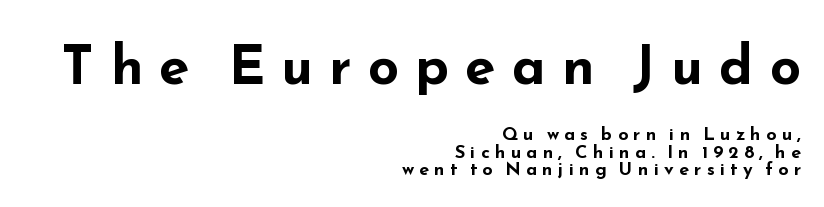
{"serif": "no", "italic": "no", "bold": "yes", "weight": "bold", "width": "wide", "stroke_contrast": "low", "x_height": "small", "monospaced": "no", "underline": "no", "align": "right", "line_spacing": "tight", "line_spacing_ratio": 0.97, "letter_spacing": "wide", "letter_spacing_em": 0.29, "larger_block": "first", "size_ratio": 3.06, "glyph_px": 55}
